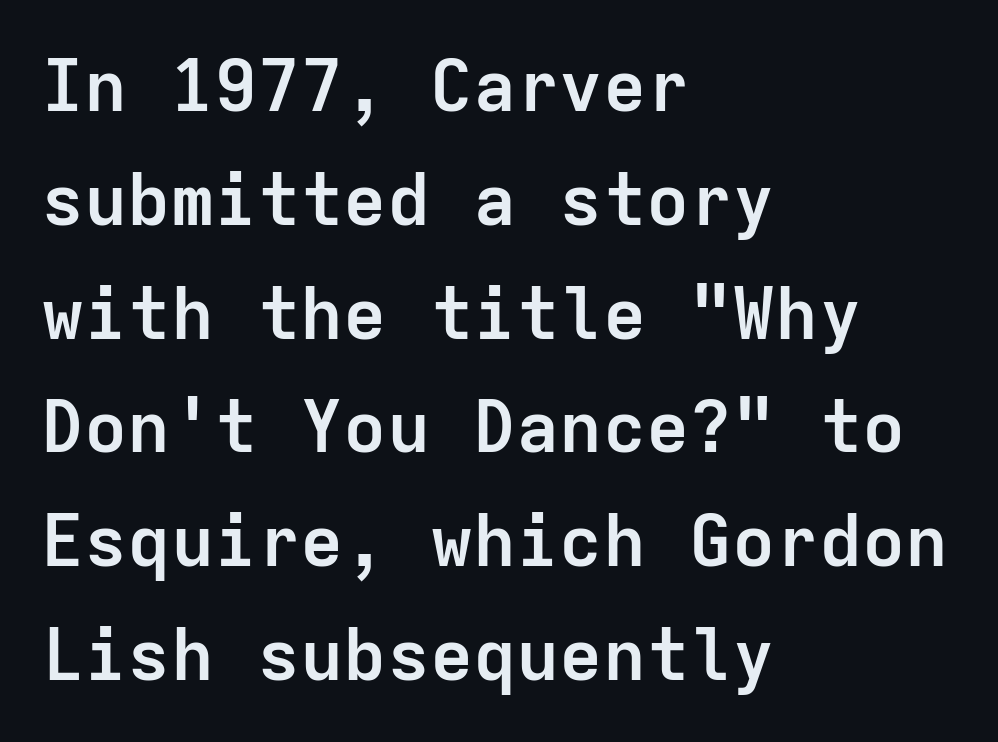
Q: Is the text bold? A: Yes.
Q: Is the text italic (slanted)? A: No, it is upright.
Q: Is the typeface a serif or a sans-serif typeface? A: Sans-serif.
Q: Is the text underlined? A: No.
Q: How is the paragraph aligned? A: Left-aligned.
Q: Is the spacing between letters normal or unusually wide? A: Normal.
Q: Is the spacing between lines tight, normal or loose? A: Normal.
Q: Width (condensed, normal, or wide)? A: Normal.
Q: Stroke contrast? A: Low.
Q: x-height? A: Medium.
Q: Monospaced? A: Yes.
